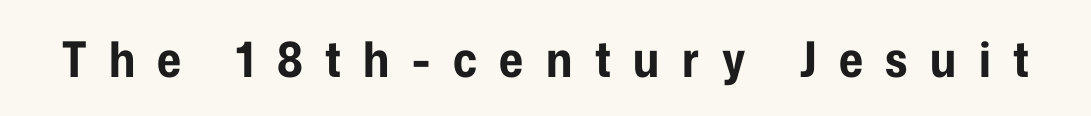
Q: Is the text bold? A: Yes.
Q: Is the text italic (slanted)? A: No, it is upright.
Q: Is the typeface a serif or a sans-serif typeface? A: Sans-serif.
Q: Is the text underlined? A: No.
Q: Is the spacing between letters normal or unusually wide? A: Unusually wide.
Q: Width (condensed, normal, or wide)? A: Condensed.
Q: Stroke contrast? A: Low.
Q: x-height? A: Medium.
Q: Monospaced? A: No.
